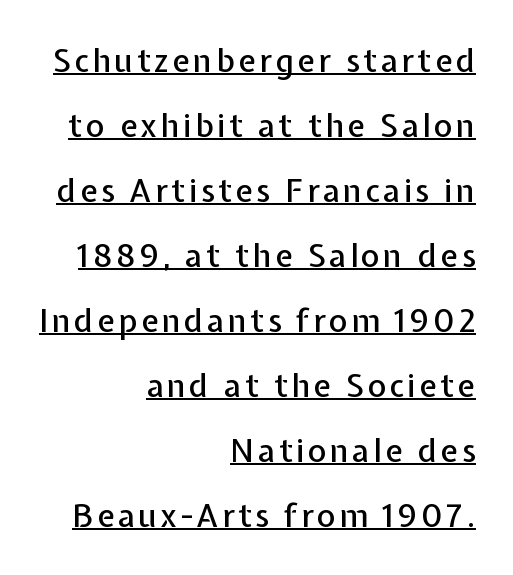
The typography opts for an upright posture over an oblique one. This sample uses a sans-serif face. Looks like regular typesetting: each glyph gets only the width it needs. These lines are set flush right with a ragged left edge. How would I describe the line gaps? Wide and relaxed.
